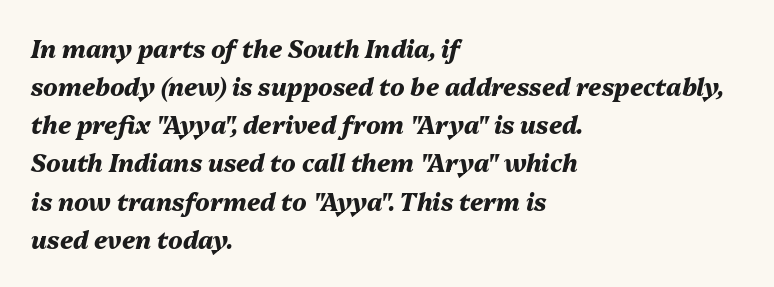
The image shows 24 px bold type, italic (leaning right); set left-aligned, normal line spacing (1.59x), normal letter spacing, not underlined.
